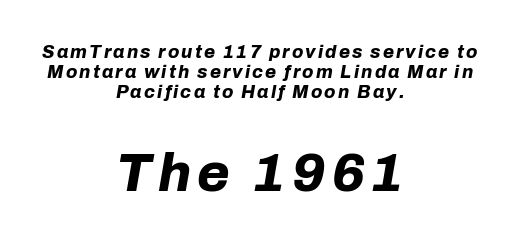
{"italic": "yes", "lean": "right", "slant_degrees": 10, "bold": "yes", "weight": "bold", "width": "normal", "stroke_contrast": "low", "x_height": "medium", "monospaced": "no", "underline": "no", "align": "center", "line_spacing": "tight", "line_spacing_ratio": 1.1, "larger_block": "second", "size_ratio": 2.94, "glyph_px": 53}
